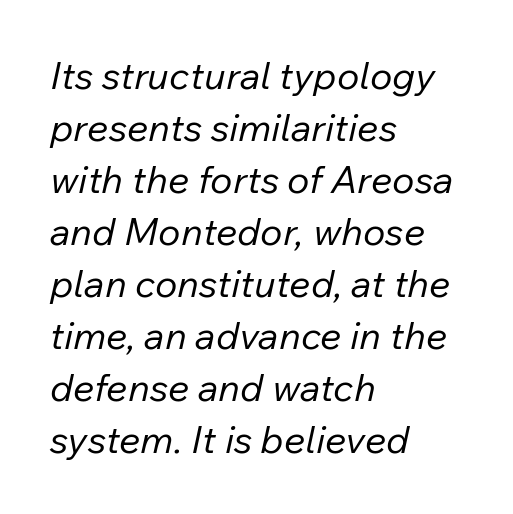
{"italic": "yes", "lean": "right", "slant_degrees": 12, "bold": "no", "weight": "regular", "width": "normal", "stroke_contrast": "low", "x_height": "medium", "monospaced": "no", "underline": "no", "align": "left", "line_spacing": "normal", "line_spacing_ratio": 1.37, "letter_spacing": "normal", "letter_spacing_em": 0.0, "glyph_px": 38}
